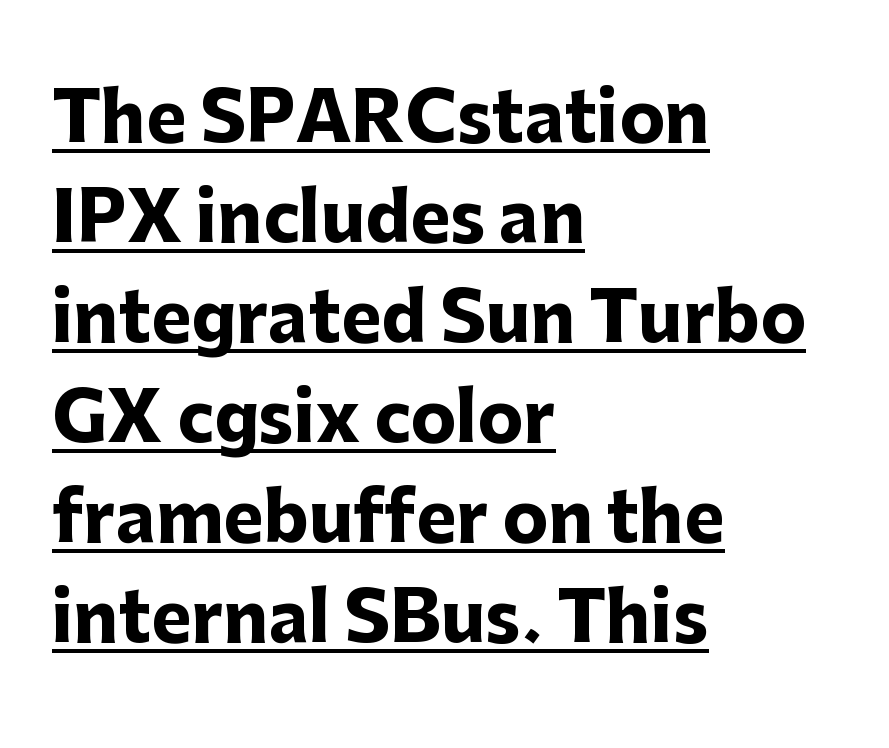
Q: Is the text bold? A: Yes.
Q: Is the text italic (slanted)? A: No, it is upright.
Q: Is the typeface a serif or a sans-serif typeface? A: Sans-serif.
Q: Is the text underlined? A: Yes.
Q: How is the paragraph aligned? A: Left-aligned.
Q: Is the spacing between letters normal or unusually wide? A: Normal.
Q: Is the spacing between lines tight, normal or loose? A: Normal.
Q: Width (condensed, normal, or wide)? A: Normal.
Q: Stroke contrast? A: Low.
Q: x-height? A: Medium.
Q: Monospaced? A: No.
